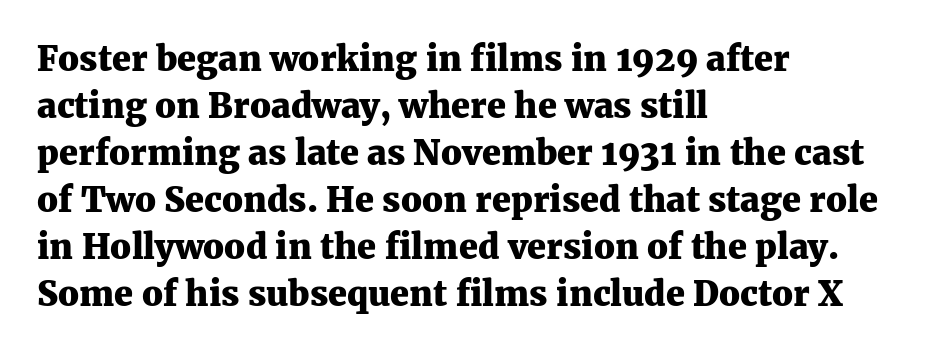
Type without underlining. Does the lettering tilt? It doesn't — this is upright. Character widths vary here, with narrow letters taking less room than wide ones. Caption: multi-line text, flush left, ragged right. These lines sit exactly where default settings would place them.
